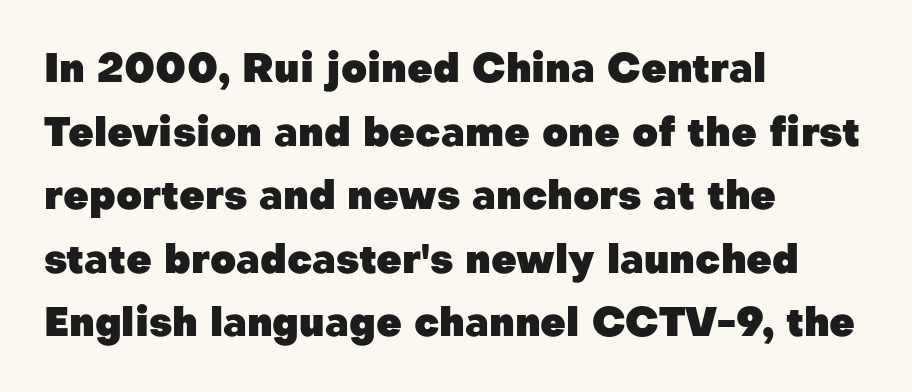
In CSS terms this would be text-align: left. Its strokes are broad and dark, the hallmark of bold type. The designer left line spacing at the default. Anything drawn beneath the words? Only blank space. A typesetter would label this face a sans. The passage shown has conventional tracking throughout.
